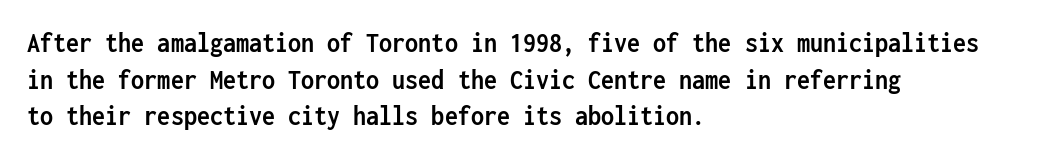
The image shows 29 px semibold, condensed sans-serif type, upright, monospaced; set left-aligned, normal line spacing (1.26x), normal letter spacing, not underlined; low stroke contrast and a medium x-height.
